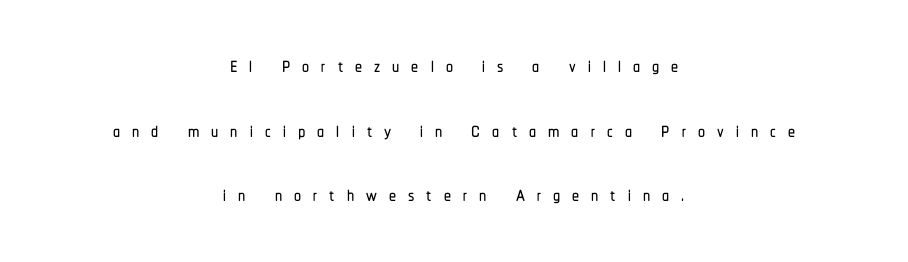
A typesetter would call this heavily tracked-out type. One glance says open: line gaps are wider than usual. Typeset on center — no edge is straight. Beneath every word, the page is bare. Nope, no serifs anywhere on these letters. The letters stand upright; this is a roman face.
